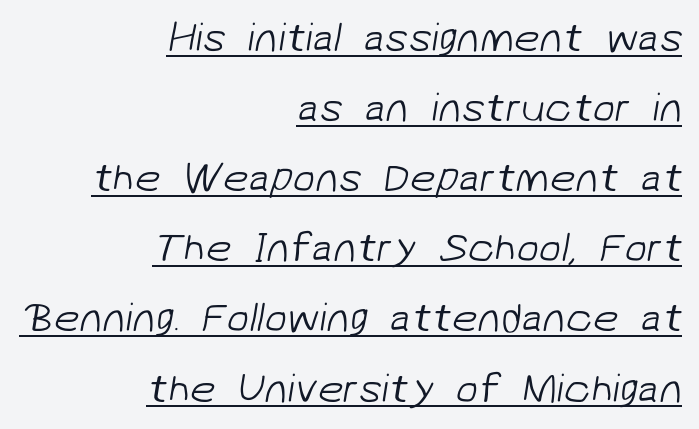
{"serif": "no", "bold": "no", "weight": "light", "width": "normal", "stroke_contrast": "low", "x_height": "medium", "monospaced": "no", "underline": "yes", "align": "right", "line_spacing_ratio": 1.71, "letter_spacing": "normal", "letter_spacing_em": 0.0, "glyph_px": 41}
